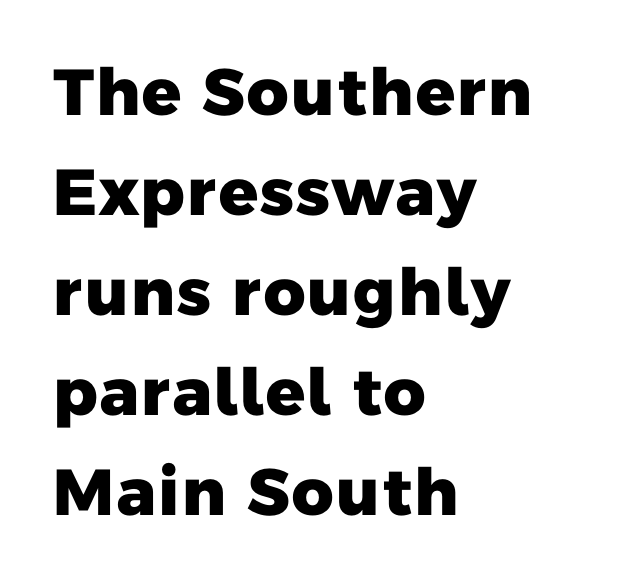
Q: Is the text bold? A: Yes.
Q: Is the typeface a serif or a sans-serif typeface? A: Sans-serif.
Q: Is the text underlined? A: No.
Q: How is the paragraph aligned? A: Left-aligned.
Q: Is the spacing between letters normal or unusually wide? A: Normal.
Q: Is the spacing between lines tight, normal or loose? A: Normal.
Q: Width (condensed, normal, or wide)? A: Normal.
Q: Stroke contrast? A: Low.
Q: x-height? A: Medium.
Q: Monospaced? A: No.
